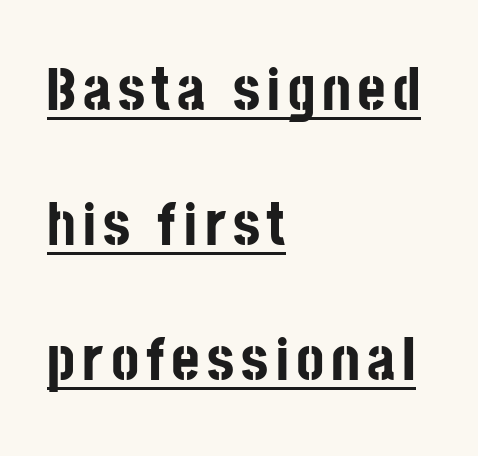
Posture: upright roman. The glyphs have the mass of a bold cut. The font family rendered here belongs to the sans-serif group. Casual observation: everything's shoved over to the left. A great deal of white space separates one row of letters from the next. The face used here is proportionally spaced, like ordinary book or web type.
